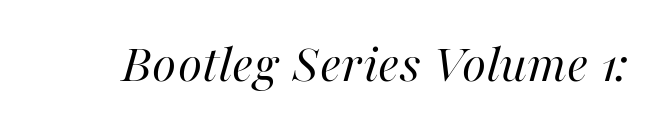
The image shows 56 px regular-weight type, italic (leaning right); set normal letter spacing, not underlined; high stroke contrast and a medium x-height.
